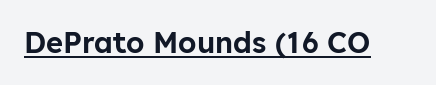
The image shows 29 px sans-serif type, upright; set normal letter spacing, underlined; low stroke contrast and a medium x-height.
